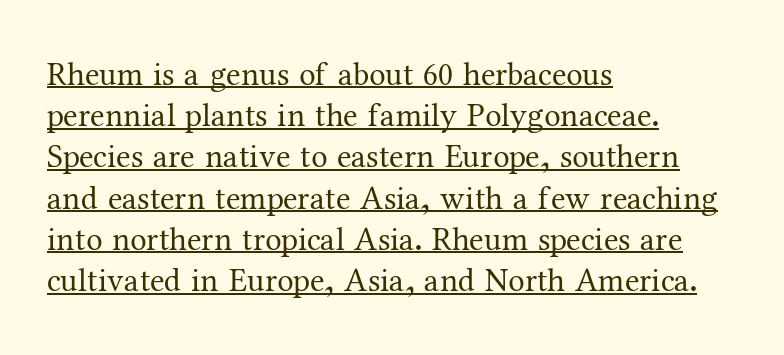
Q: Is the text bold? A: No.
Q: Is the text italic (slanted)? A: No, it is upright.
Q: Is the typeface a serif or a sans-serif typeface? A: Serif.
Q: Is the text underlined? A: Yes.
Q: How is the paragraph aligned? A: Left-aligned.
Q: Is the spacing between letters normal or unusually wide? A: Normal.
Q: Is the spacing between lines tight, normal or loose? A: Normal.
Q: Width (condensed, normal, or wide)? A: Normal.
Q: Stroke contrast? A: Medium.
Q: x-height? A: Medium.
Q: Monospaced? A: No.
